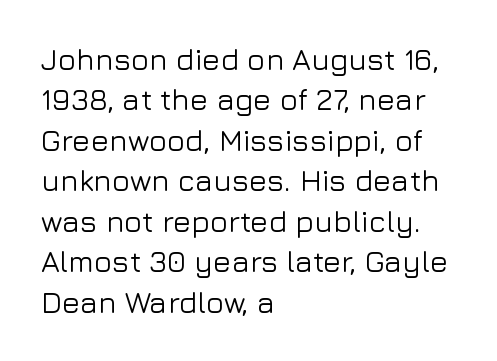
Is the letter spacing exaggerated? No — it looks like the ordinary default. The strip under each line holds only bare page. I'd call this a sans setting — the letters go barefoot. Does the leading feel generous? No, just average. The rag falls on the right side of this text block.
